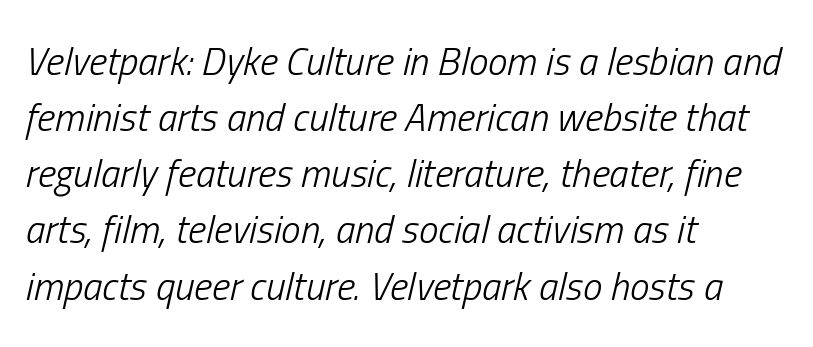
Q: Is the text bold? A: No.
Q: Is the text italic (slanted)? A: Yes, it leans right by about 13 degrees.
Q: Is the text underlined? A: No.
Q: How is the paragraph aligned? A: Left-aligned.
Q: Is the spacing between letters normal or unusually wide? A: Normal.
Q: Is the spacing between lines tight, normal or loose? A: Normal.
Q: Width (condensed, normal, or wide)? A: Condensed.
Q: Stroke contrast? A: Low.
Q: x-height? A: Medium.
Q: Monospaced? A: No.
